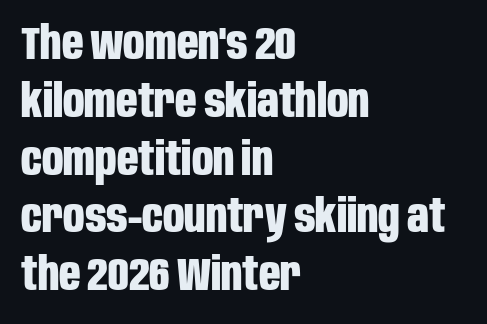
Q: Is the text bold? A: Yes.
Q: Is the text italic (slanted)? A: No, it is upright.
Q: Is the typeface a serif or a sans-serif typeface? A: Sans-serif.
Q: Is the text underlined? A: No.
Q: How is the paragraph aligned? A: Left-aligned.
Q: Is the spacing between letters normal or unusually wide? A: Normal.
Q: Width (condensed, normal, or wide)? A: Condensed.
Q: Stroke contrast? A: Low.
Q: x-height? A: Large.
Q: Monospaced? A: No.
